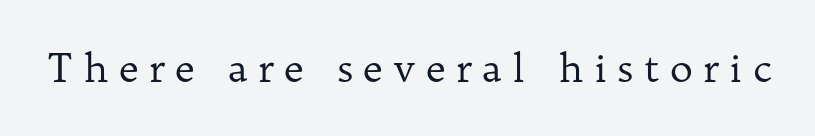
Q: Is the text bold? A: No.
Q: Is the text italic (slanted)? A: No, it is upright.
Q: Is the typeface a serif or a sans-serif typeface? A: Serif.
Q: Is the text underlined? A: No.
Q: Is the spacing between letters normal or unusually wide? A: Unusually wide.
Q: Width (condensed, normal, or wide)? A: Normal.
Q: Stroke contrast? A: Low.
Q: x-height? A: Medium.
Q: Monospaced? A: No.
